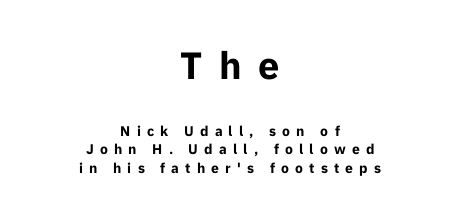
Q: Is the text bold? A: Yes.
Q: Is the text italic (slanted)? A: No, it is upright.
Q: Is the typeface a serif or a sans-serif typeface? A: Sans-serif.
Q: Is the text underlined? A: No.
Q: How is the paragraph aligned? A: Centered.
Q: Is the spacing between letters normal or unusually wide? A: Unusually wide.
Q: Is the spacing between lines tight, normal or loose? A: Normal.
Q: Which block of text is set in a larger size, the first (top) or the second (bottom)? A: The first (top) one.
Q: Width (condensed, normal, or wide)? A: Normal.
Q: Stroke contrast? A: Low.
Q: x-height? A: Medium.
Q: Monospaced? A: No.
